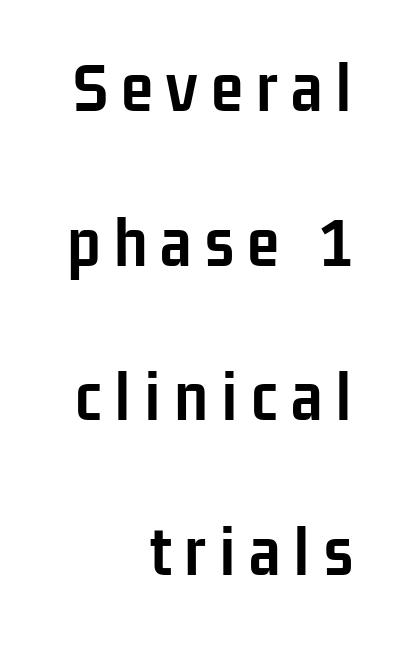
{"serif": "no", "italic": "no", "bold": "yes", "weight": "semibold", "width": "condensed", "stroke_contrast": "low", "x_height": "medium", "monospaced": "no", "underline": "no", "align": "right", "line_spacing": "loose", "line_spacing_ratio": 2.09, "glyph_px": 74}
